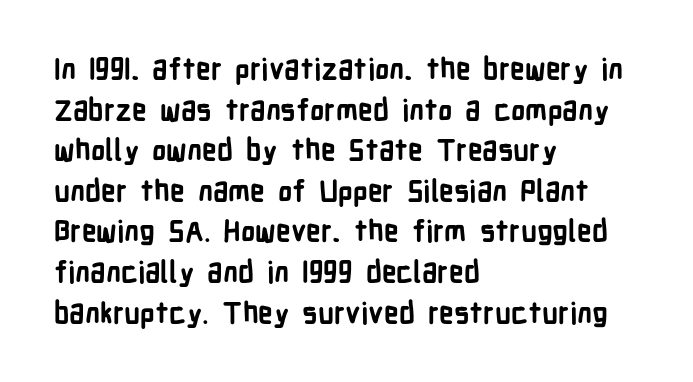
Q: Is the text bold? A: Yes.
Q: Is the text italic (slanted)? A: No, it is upright.
Q: Is the typeface a serif or a sans-serif typeface? A: Sans-serif.
Q: Is the text underlined? A: No.
Q: How is the paragraph aligned? A: Left-aligned.
Q: Is the spacing between letters normal or unusually wide? A: Normal.
Q: Is the spacing between lines tight, normal or loose? A: Normal.
Q: Width (condensed, normal, or wide)? A: Condensed.
Q: Stroke contrast? A: Low.
Q: x-height? A: Medium.
Q: Monospaced? A: No.
